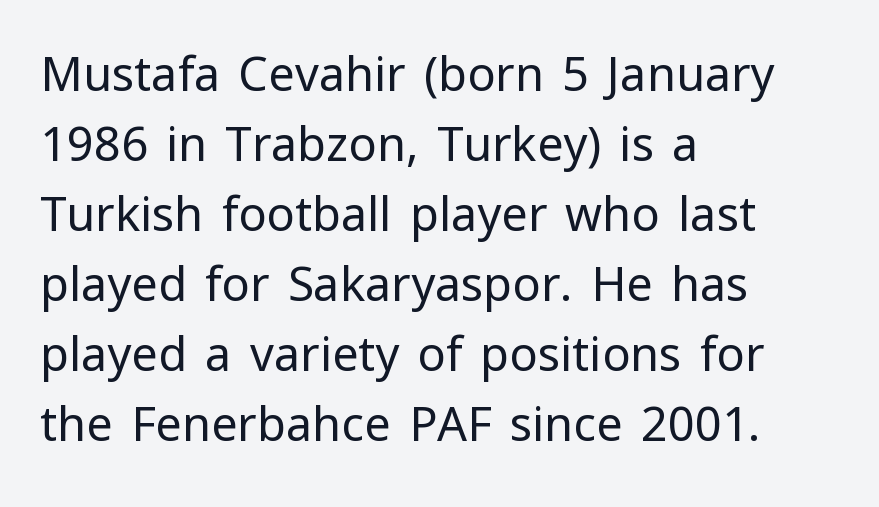
Horizontal bands of white between lines are of average thickness. The glyphs are unaccompanied by any horizontal stroke below them. Note the varied advance widths — an 'i' is clearly narrower than an 'm'. The typesetter chose a ragged-right arrangement here. Nope, not italic — everything's standing straight.
